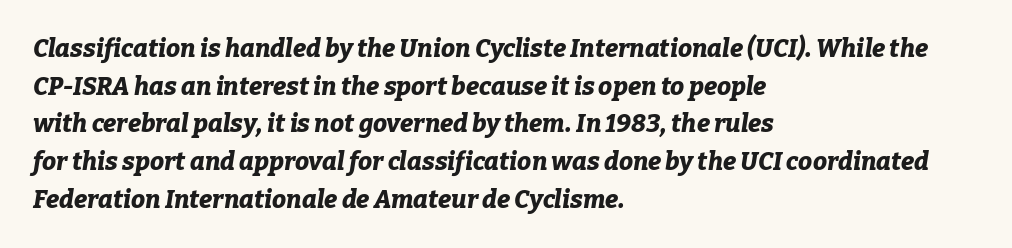
{"italic": "yes", "lean": "right", "slant_degrees": 9, "bold": "yes", "underline": "no", "align": "left", "line_spacing": "normal", "line_spacing_ratio": 1.51, "letter_spacing": "normal", "letter_spacing_em": 0.0, "glyph_px": 25}
